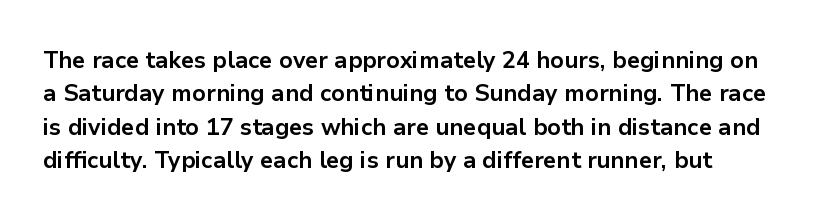
Q: Is the text bold? A: Yes.
Q: Is the text italic (slanted)? A: No, it is upright.
Q: Is the text underlined? A: No.
Q: Is the spacing between letters normal or unusually wide? A: Normal.
Q: Is the spacing between lines tight, normal or loose? A: Normal.
